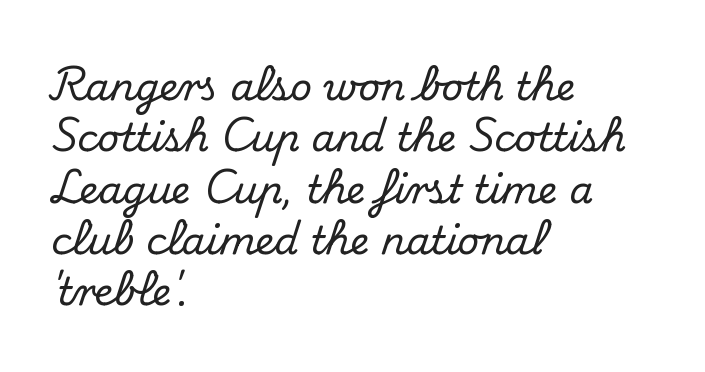
Between one letter and the next there's only the usual sliver of space. The line-height multiplier appears to be the usual default. This sample uses a serif face. A bare baseline throughout the passage. Spacing verdict: proportional, widths tailored to each character.
